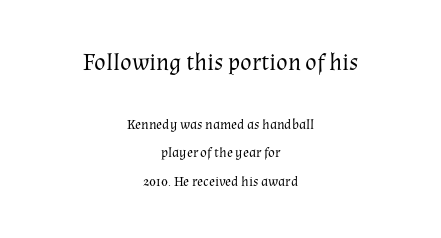
Compared with a flush-left layout, this one balances lines on the center instead. Vertical spacing — loose. Here the glyphs are tracked normally, forming tight word shapes. Compared with a typical body face, this is equally light or lighter still. Between these two stacked blocks, the higher one wins on size. The string is rendered with underlining switched off.
